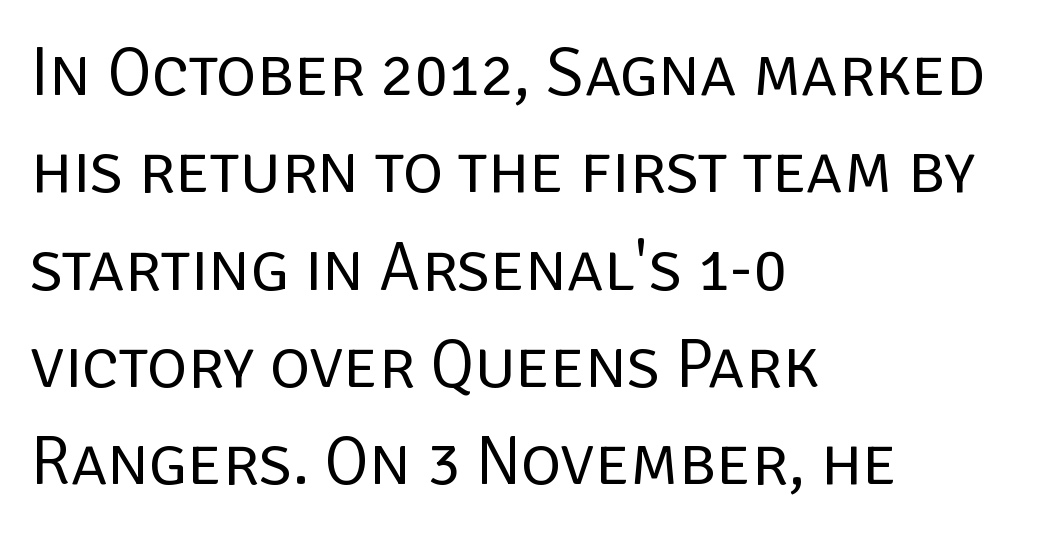
Underlining? Definitely not there. The rendering uses natural spacing where letterforms have individual widths. Ascenders rise straight up at ninety degrees. The block of text has a typical density, with ordinary space between rows. Type style note: lacks serifs.
